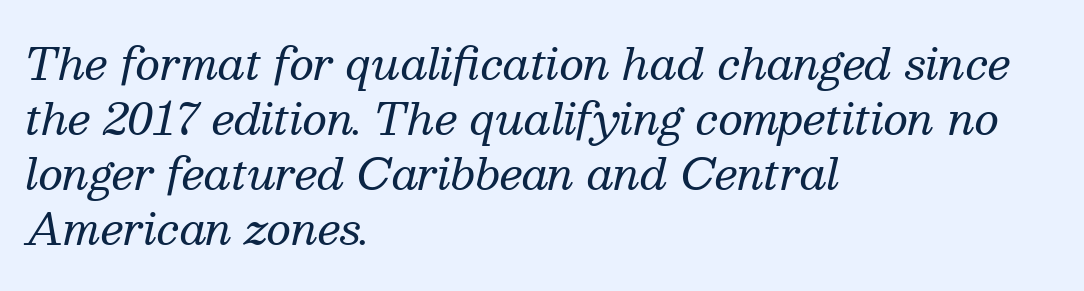
The image shows 43 px regular-weight serif type, italic (leaning right); set left-aligned, normal line spacing (1.28x), normal letter spacing, not underlined; medium stroke contrast and a medium x-height.
